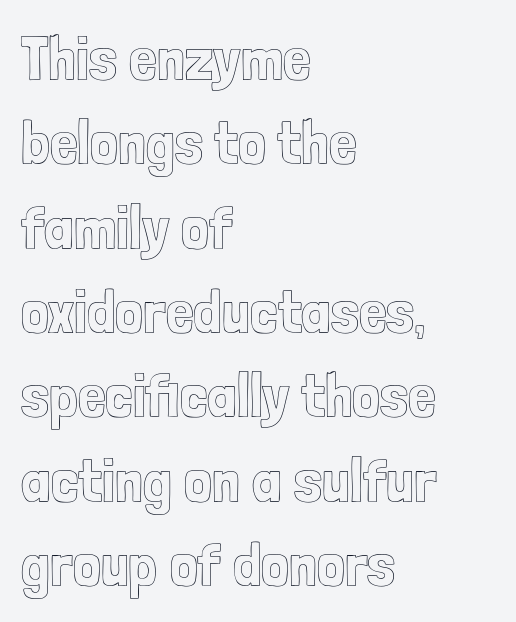
Compared with a centered layout, this one pins lines to the left instead. Does extra space separate the letters? No, they use regular spacing. Think of a printed novel: that variable character pitch is what you see here. Just letters on the line, the space beneath them empty. Leading: standard.
